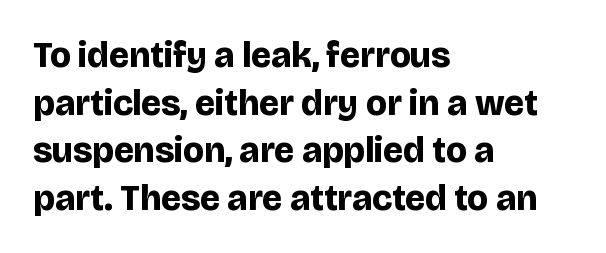
Q: Is the text bold? A: Yes.
Q: Is the text italic (slanted)? A: No, it is upright.
Q: Is the typeface a serif or a sans-serif typeface? A: Sans-serif.
Q: Is the text underlined? A: No.
Q: How is the paragraph aligned? A: Left-aligned.
Q: Is the spacing between letters normal or unusually wide? A: Normal.
Q: Is the spacing between lines tight, normal or loose? A: Normal.
Q: Width (condensed, normal, or wide)? A: Normal.
Q: Stroke contrast? A: Low.
Q: x-height? A: Large.
Q: Monospaced? A: No.
